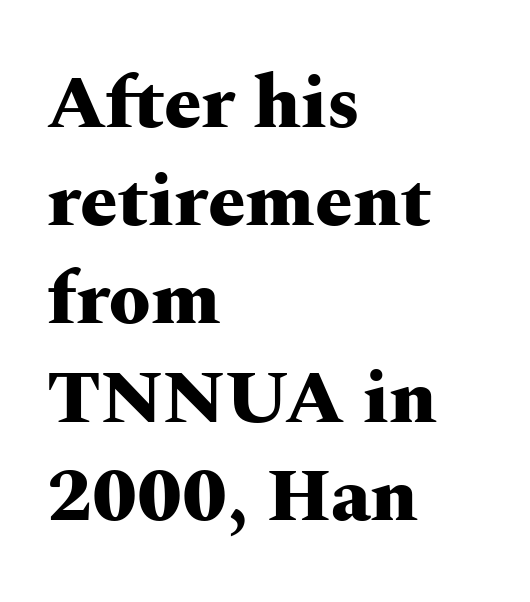
A dark, heavy texture on the line: the type is bold. Teacher's note: observe the even left margin — that is flush-left alignment. Reading down the column, the eye jumps a familiar distance to each next line. Each letter keeps its own natural width here, so spacing adapts to shape.
